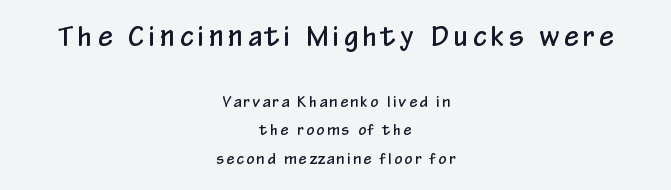
{"italic": "no", "underline": "no", "align": "center", "line_spacing": "loose", "line_spacing_ratio": 2.04, "larger_block": "first", "size_ratio": 1.86, "glyph_px": 26}
